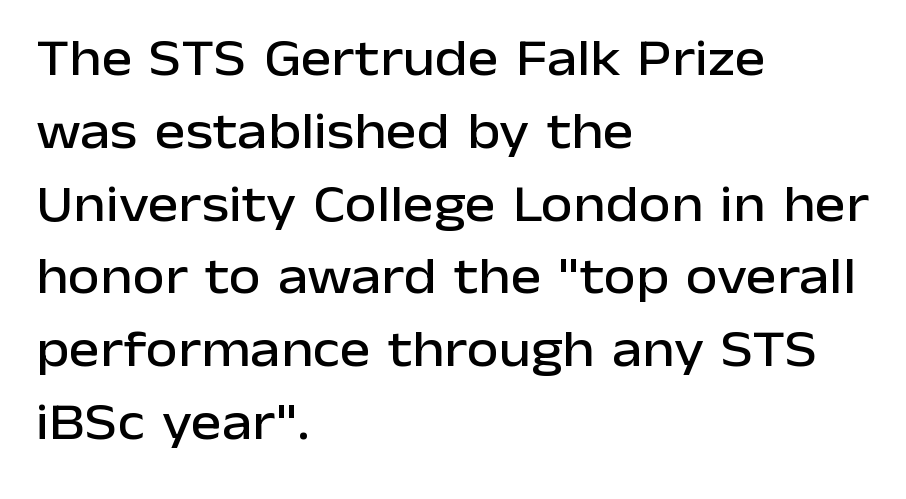
Q: Is the text italic (slanted)? A: No, it is upright.
Q: Is the typeface a serif or a sans-serif typeface? A: Sans-serif.
Q: Is the text underlined? A: No.
Q: How is the paragraph aligned? A: Left-aligned.
Q: Is the spacing between letters normal or unusually wide? A: Normal.
Q: Is the spacing between lines tight, normal or loose? A: Normal.
Q: Width (condensed, normal, or wide)? A: Normal.
Q: Stroke contrast? A: Low.
Q: x-height? A: Medium.
Q: Monospaced? A: No.
